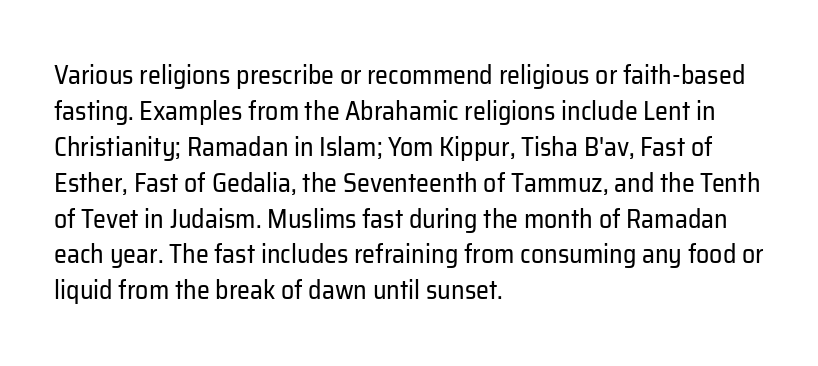
The characters are drawn with everyday or finer stroke widths. Line beginnings align vertically; line endings do not. Rule under the text: the space is simply empty. Words appear dense and cohesive because spacing is normal. Whoever set this chose a conventional vertical rhythm. Rendered with straight, roman letterforms.
